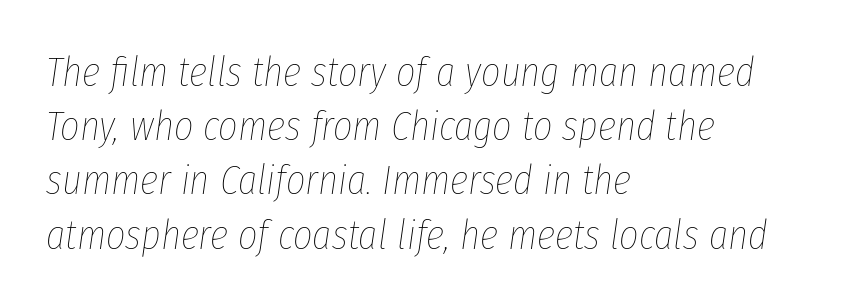
Q: Is the text bold? A: No.
Q: Is the text italic (slanted)? A: Yes, it leans right by about 8 degrees.
Q: Is the text underlined? A: No.
Q: How is the paragraph aligned? A: Left-aligned.
Q: Is the spacing between letters normal or unusually wide? A: Normal.
Q: Is the spacing between lines tight, normal or loose? A: Normal.
Q: Width (condensed, normal, or wide)? A: Condensed.
Q: Stroke contrast? A: Low.
Q: x-height? A: Medium.
Q: Monospaced? A: No.
